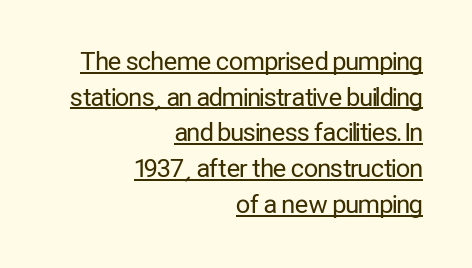
The lettering stays uniformly vertical, giving the passage a roman look. Check the space under the baseline: a stroke is drawn there. Every row of glyphs terminates at an identical x-position on the right. Nothing unusual about the tracking: characters are spaced as the font intends. Bold? No — there's no thickening of the strokes.
